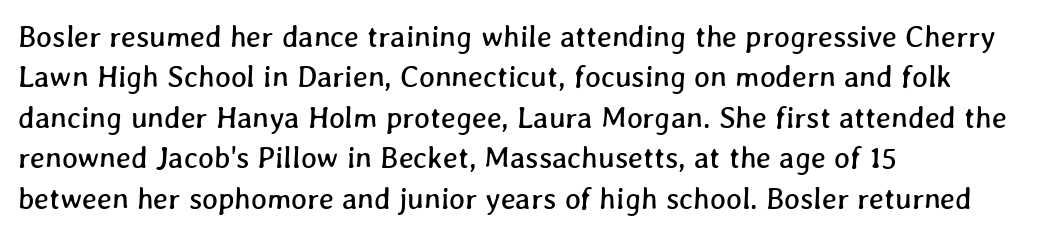
Does extra space separate the letters? No, they use regular spacing. Anything drawn beneath the words? Only blank space. This block has exactly the height ordinary leading produces. This sample has the flowing, uneven cadence of proportional lettering. One-word summary of the alignment: left.
